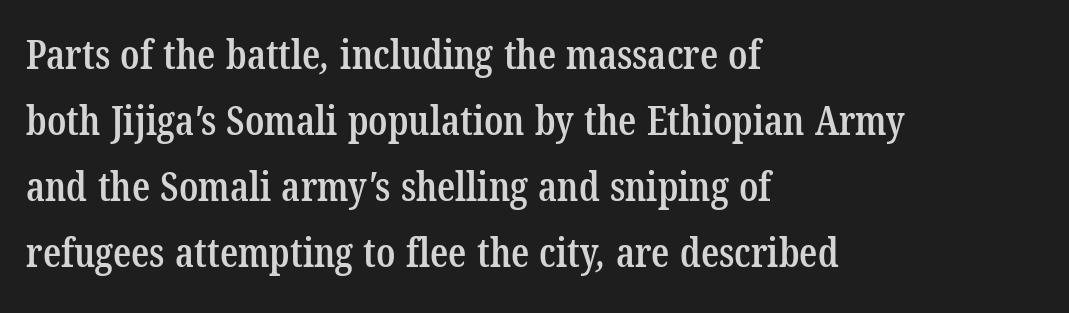
I'd call this a serif setting — the letters wear small feet. Each row of text sits above clean, open space. The passage shown is typed in a proportional face where columns would drift. The face used here is rendered with its standard letterfit. Summary of vertical rhythm: regular, with standard interline spacing.
